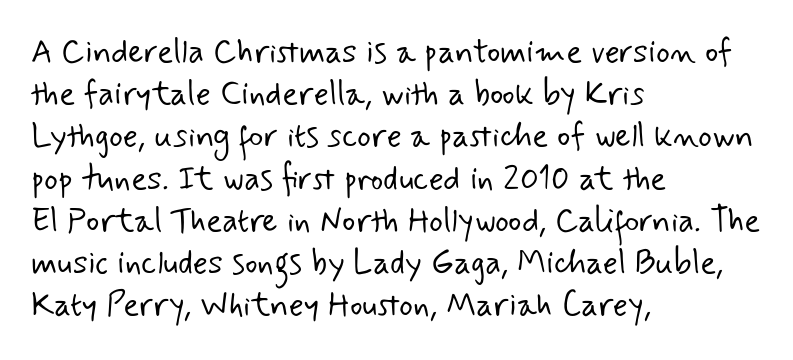
{"serif": "no", "bold": "no", "weight": "light", "width": "normal", "stroke_contrast": "low", "x_height": "small", "monospaced": "no", "underline": "no", "align": "left", "line_spacing": "normal", "line_spacing_ratio": 1.28, "letter_spacing": "normal", "letter_spacing_em": 0.0, "glyph_px": 33}
